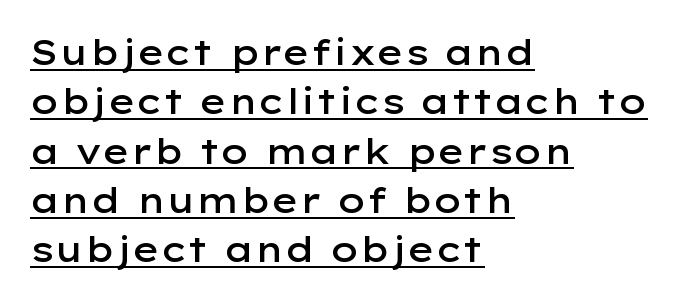
To sum up the face: it is a sans, with no serifs. A typesetter would call this leading conventional body-copy spacing. What stands out about the letter spacing? Nothing — it is the standard amount. Looks like someone drew a line under every word here.
